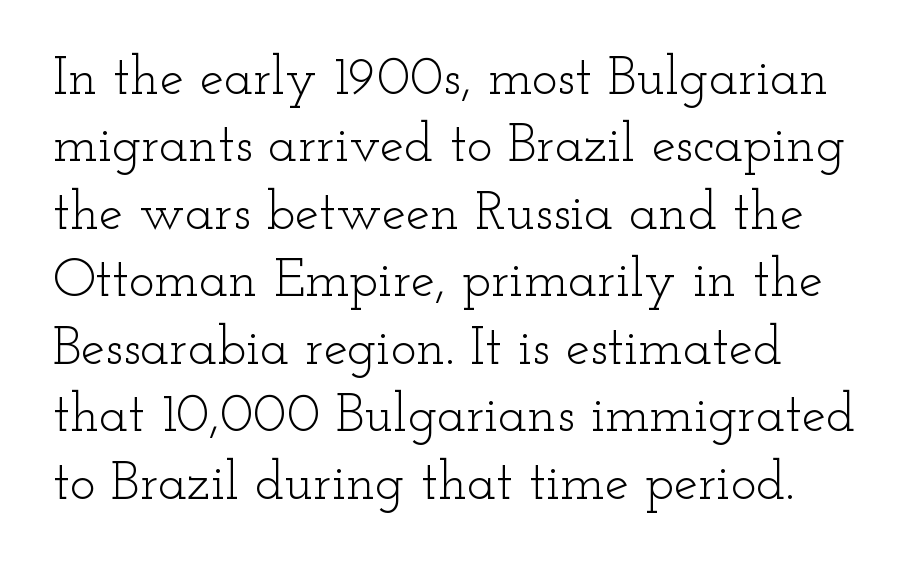
The image shows 54 px light, wide serif type, upright; set left-aligned, normal line spacing (1.25x), normal letter spacing, not underlined; low stroke contrast and a small x-height.
